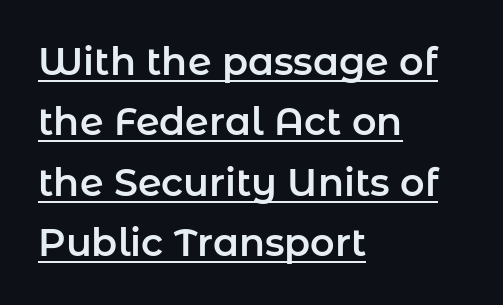
Q: Is the text italic (slanted)? A: No, it is upright.
Q: Is the typeface a serif or a sans-serif typeface? A: Sans-serif.
Q: Is the text underlined? A: Yes.
Q: How is the paragraph aligned? A: Left-aligned.
Q: Is the spacing between letters normal or unusually wide? A: Normal.
Q: Is the spacing between lines tight, normal or loose? A: Normal.
Q: Width (condensed, normal, or wide)? A: Normal.
Q: Stroke contrast? A: Low.
Q: x-height? A: Medium.
Q: Monospaced? A: No.
